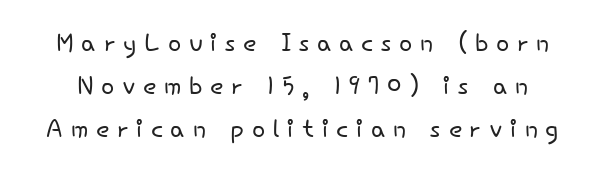
{"serif": "no", "italic": "no", "bold": "no", "weight": "light", "width": "normal", "stroke_contrast": "low", "x_height": "small", "monospaced": "no", "underline": "no", "line_spacing_ratio": 1.23, "letter_spacing": "wide", "letter_spacing_em": 0.22, "glyph_px": 35}
